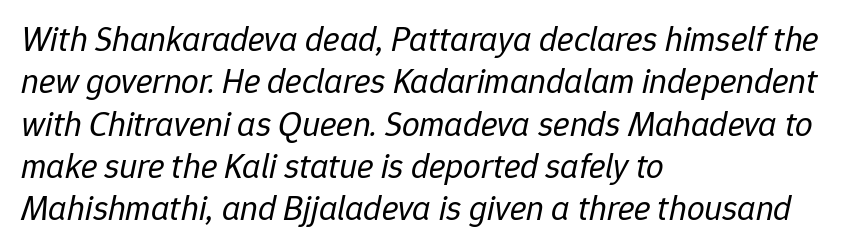
This is not heavy type; no bold has been used. Looking at the ascenders, they clearly lean. The compositor pushed each line to the left boundary. The string is rendered with underlining switched off. These lines keep a tight, regular rhythm from letter to letter. Is this a fixed-width face? No — the glyphs have proportional, varying widths.
